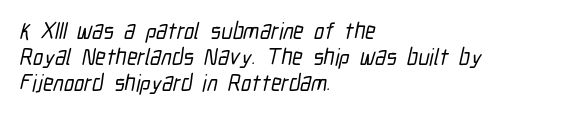
{"underline": "no", "align": "left", "line_spacing": "tight", "line_spacing_ratio": 1.14, "letter_spacing": "normal", "letter_spacing_em": 0.0, "glyph_px": 23}
